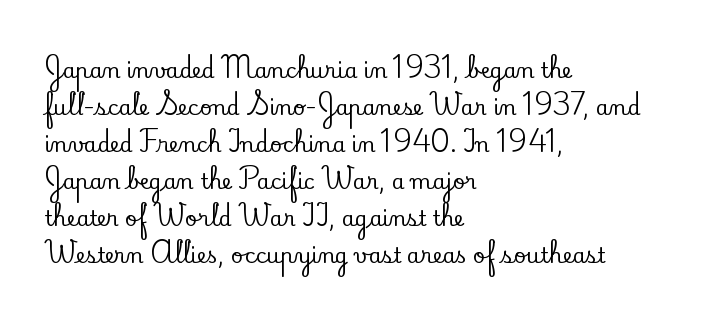
The image shows 21 px text type, upright; set left-aligned, line spacing 1.76x, normal letter spacing, not underlined.
